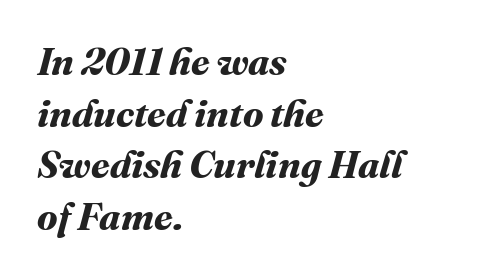
The ragged edge is on the right, which tells us the setting is flush left. This rendering features lettering with no underline. You could not count columns in this text — the font is proportionally spaced. This is heavy type, rendered in bold.
